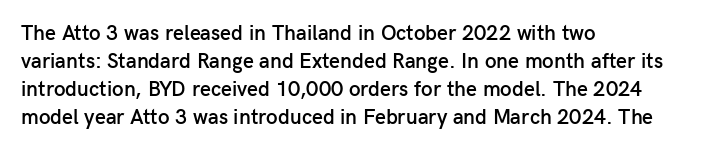
Q: Is the text bold? A: Semi-bold.
Q: Is the text italic (slanted)? A: No, it is upright.
Q: Is the text underlined? A: No.
Q: How is the paragraph aligned? A: Left-aligned.
Q: Is the spacing between letters normal or unusually wide? A: Normal.
Q: Is the spacing between lines tight, normal or loose? A: Normal.
